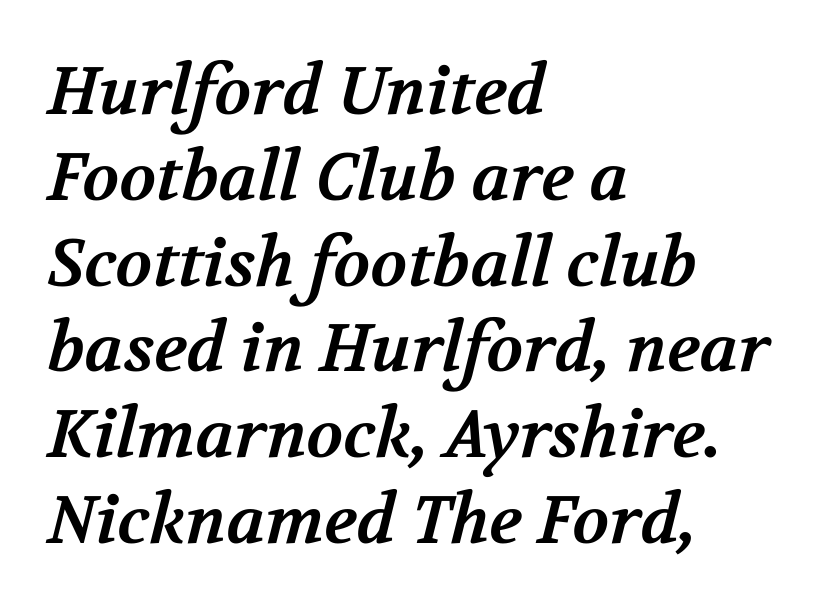
Honestly, the letter spacing is just normal — you wouldn't notice it. These lines are rendered in a variable-pitch font. Where is the straight margin? On the left. The line-height multiplier appears to be the usual default.
